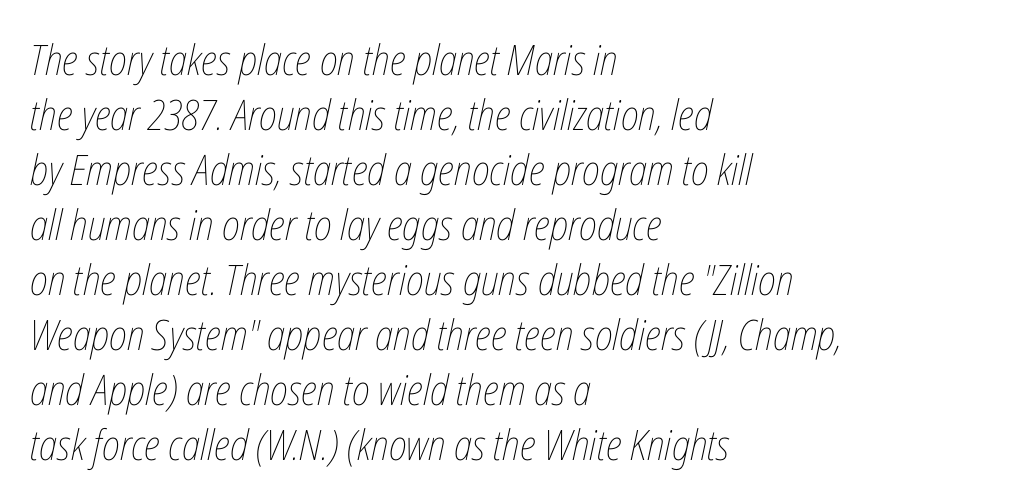
Q: Is the text bold? A: No.
Q: Is the text italic (slanted)? A: Yes, it leans right by about 12 degrees.
Q: Is the text underlined? A: No.
Q: How is the paragraph aligned? A: Left-aligned.
Q: Is the spacing between letters normal or unusually wide? A: Normal.
Q: Is the spacing between lines tight, normal or loose? A: Normal.
Q: Width (condensed, normal, or wide)? A: Condensed.
Q: Stroke contrast? A: Low.
Q: x-height? A: Medium.
Q: Monospaced? A: No.
